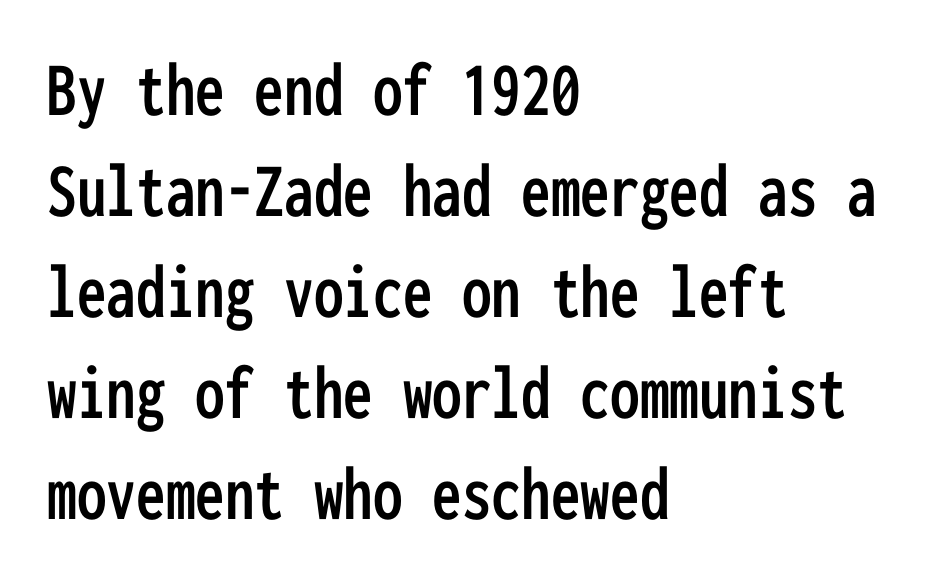
{"serif": "no", "italic": "no", "width": "condensed", "stroke_contrast": "low", "x_height": "medium", "monospaced": "yes", "underline": "no", "align": "left", "line_spacing": "normal", "line_spacing_ratio": 1.28, "letter_spacing": "normal", "letter_spacing_em": 0.0, "glyph_px": 79}
